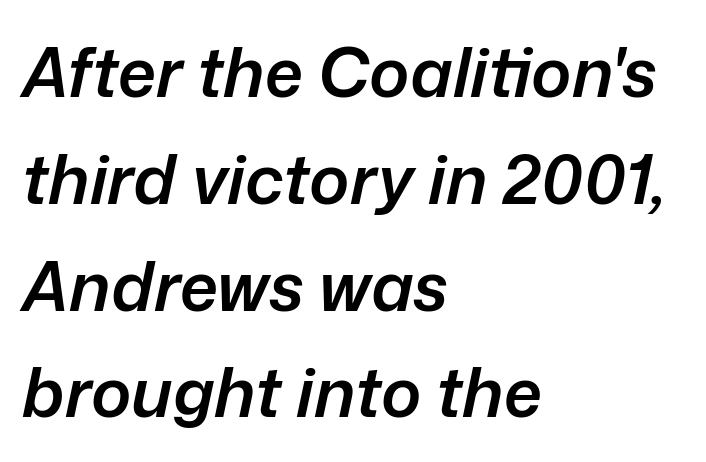
Heft: intermediate — a semibold. There is no visible air inserted between adjacent glyphs. Here the designer chose a conventional face with non-uniform glyph widths. The designer left line spacing at the default. Letters rest on an invisible, unmarked baseline. The typesetter chose a ragged-right arrangement here.
